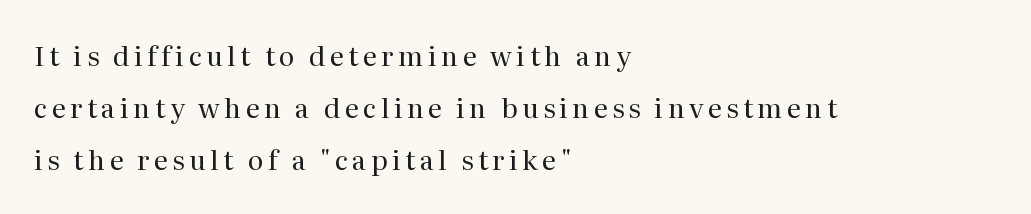
{"italic": "no", "bold": "no", "underline": "no", "align": "left", "line_spacing": "loose", "line_spacing_ratio": 1.93, "glyph_px": 27}
